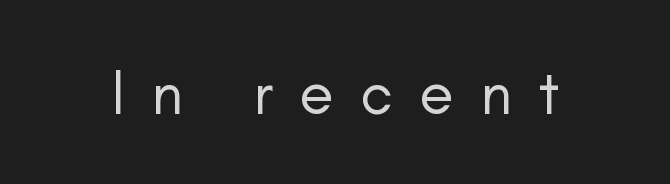
{"serif": "no", "italic": "no", "bold": "no", "weight": "regular", "width": "normal", "stroke_contrast": "low", "x_height": "small", "monospaced": "no", "underline": "no", "letter_spacing": "wide", "letter_spacing_em": 0.42, "glyph_px": 63}
